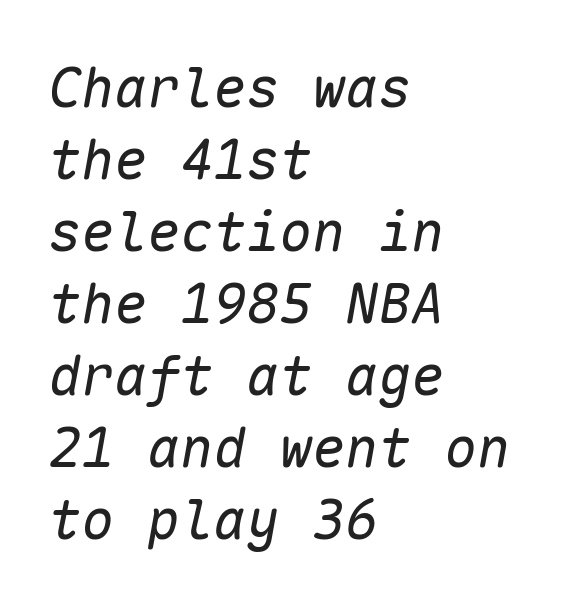
The image shows 55 px regular-weight type, italic (leaning right), monospaced; set left-aligned, normal line spacing (1.31x), normal letter spacing, not underlined; low stroke contrast and a medium x-height.
